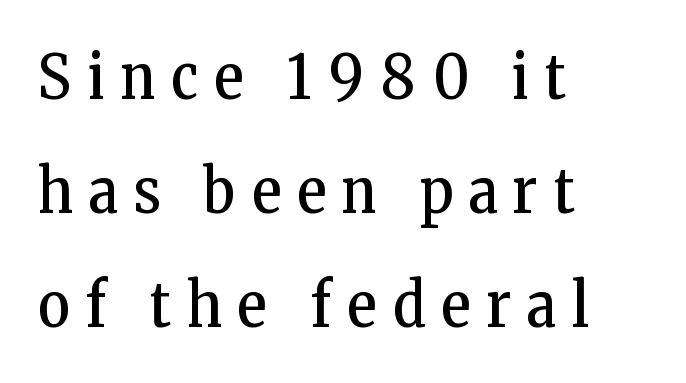
{"serif": "yes", "italic": "no", "bold": "no", "weight": "regular", "width": "condensed", "stroke_contrast": "low", "x_height": "medium", "monospaced": "no", "underline": "no", "align": "left", "line_spacing_ratio": 1.84, "letter_spacing": "wide", "letter_spacing_em": 0.26, "glyph_px": 62}
